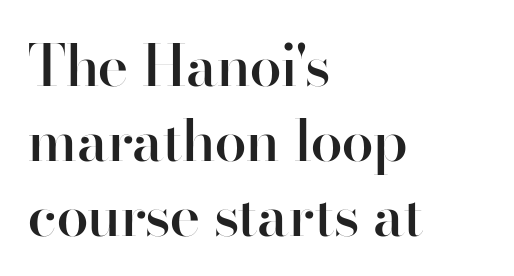
Q: Is the text bold? A: Semi-bold.
Q: Is the text italic (slanted)? A: No, it is upright.
Q: Is the typeface a serif or a sans-serif typeface? A: Sans-serif.
Q: Is the text underlined? A: No.
Q: How is the paragraph aligned? A: Left-aligned.
Q: Is the spacing between letters normal or unusually wide? A: Normal.
Q: Is the spacing between lines tight, normal or loose? A: Normal.
Q: Width (condensed, normal, or wide)? A: Normal.
Q: Stroke contrast? A: High.
Q: x-height? A: Small.
Q: Monospaced? A: No.
